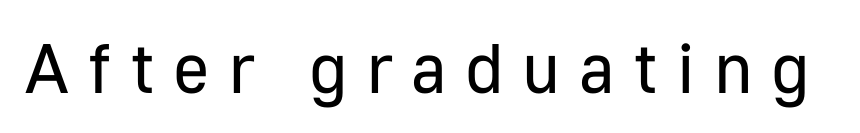
Q: Is the text bold? A: No.
Q: Is the text italic (slanted)? A: No, it is upright.
Q: Is the typeface a serif or a sans-serif typeface? A: Sans-serif.
Q: Is the text underlined? A: No.
Q: Is the spacing between letters normal or unusually wide? A: Unusually wide.
Q: Width (condensed, normal, or wide)? A: Normal.
Q: Stroke contrast? A: Low.
Q: x-height? A: Medium.
Q: Monospaced? A: No.
